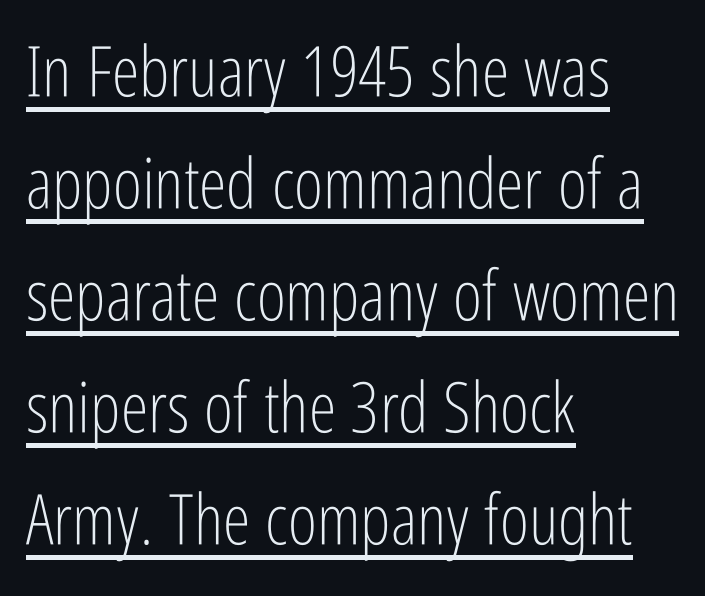
Q: Is the text bold? A: No.
Q: Is the text italic (slanted)? A: No, it is upright.
Q: Is the typeface a serif or a sans-serif typeface? A: Sans-serif.
Q: Is the text underlined? A: Yes.
Q: How is the paragraph aligned? A: Left-aligned.
Q: Is the spacing between letters normal or unusually wide? A: Normal.
Q: Is the spacing between lines tight, normal or loose? A: Normal.
Q: Width (condensed, normal, or wide)? A: Condensed.
Q: Stroke contrast? A: Low.
Q: x-height? A: Medium.
Q: Monospaced? A: No.
